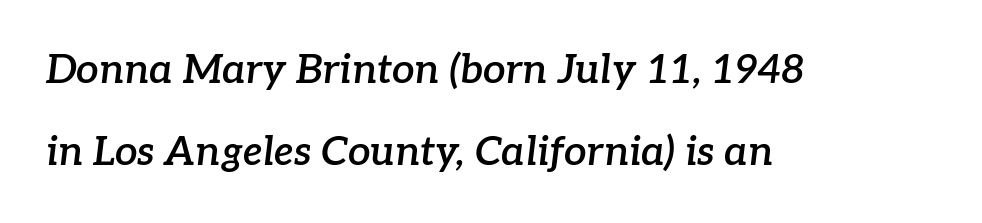
How heavy is the stroke? Medium-heavy — a semibold, shy of bold. The rendering shows small feet on the letterforms — a serif design. Left-aligned paragraph, ragged on the right. The rendering uses natural spacing where letterforms have individual widths. Leading: increased. Underline: absent.
